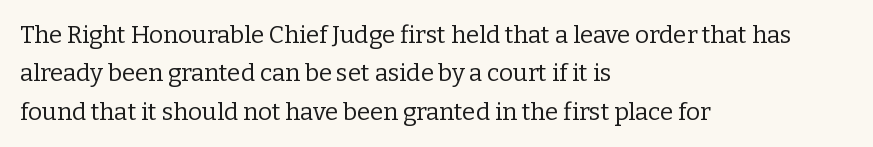
The image shows 24 px text type, upright; set left-aligned, normal line spacing (1.6x), normal letter spacing, not underlined.
